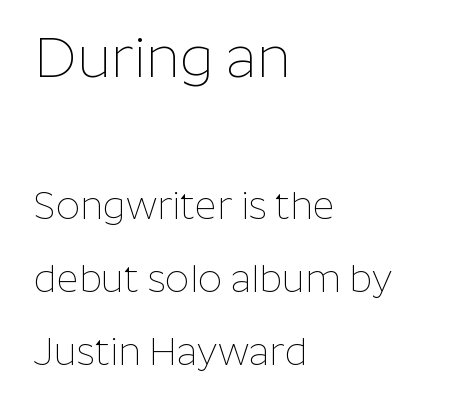
The image shows 57 px thin sans-serif type, upright; set left-aligned, loose line spacing (1.93x), normal letter spacing, not underlined; the first (top) block is 1.5x larger; low stroke contrast and a medium x-height.
